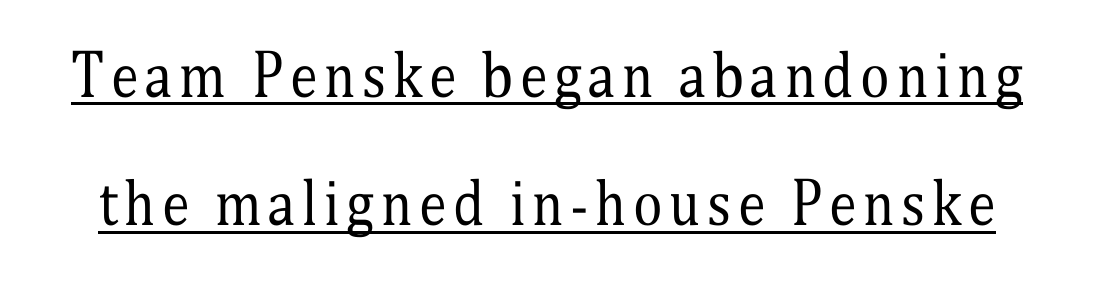
The image shows 56 px regular-weight, condensed serif type, upright; set loose line spacing (2.29x), underlined; medium stroke contrast and a medium x-height.
